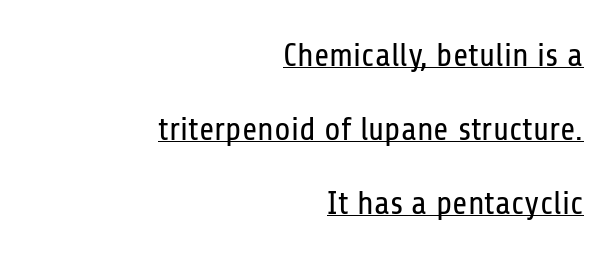
Q: Is the text bold? A: No.
Q: Is the text italic (slanted)? A: No, it is upright.
Q: Is the typeface a serif or a sans-serif typeface? A: Sans-serif.
Q: Is the text underlined? A: Yes.
Q: How is the paragraph aligned? A: Right-aligned.
Q: Is the spacing between letters normal or unusually wide? A: Normal.
Q: Is the spacing between lines tight, normal or loose? A: Loose.
Q: Width (condensed, normal, or wide)? A: Condensed.
Q: Stroke contrast? A: Low.
Q: x-height? A: Medium.
Q: Monospaced? A: No.
